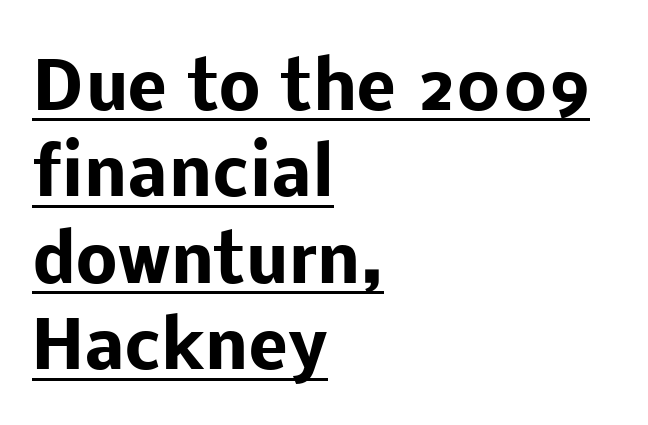
Do the characters align in a grid? No, the font is proportional. Vertical spacing — default. Italic? Not at all — the glyphs are vertical. Observe the ordinary spacing: letters are neighbours, not strangers. The sample has been set heavy, in full bold. Grotesque or geometric, the face here clearly has no serifs.
